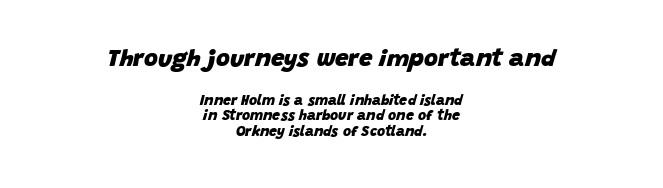
Does the copy run flush right? No — it is centered line by line. Reading down the column, the eye jumps only a short way to each next line. Typesetter's note — upper block bumped up in size, lower block left smaller. The space beneath each line is pristine and unruled.
